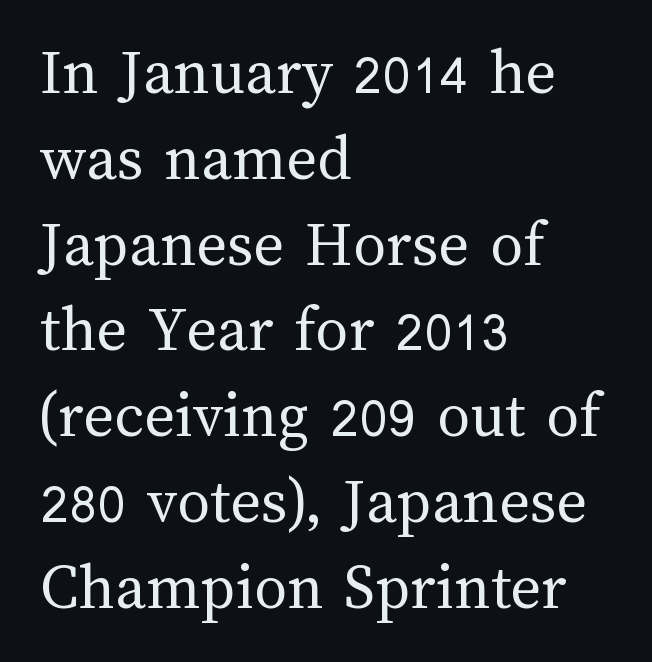
{"italic": "no", "bold": "no", "weight": "regular", "width": "normal", "stroke_contrast": "medium", "x_height": "medium", "monospaced": "no", "underline": "no", "align": "left", "line_spacing": "normal", "line_spacing_ratio": 1.3, "letter_spacing": "normal", "letter_spacing_em": 0.0, "glyph_px": 66}
